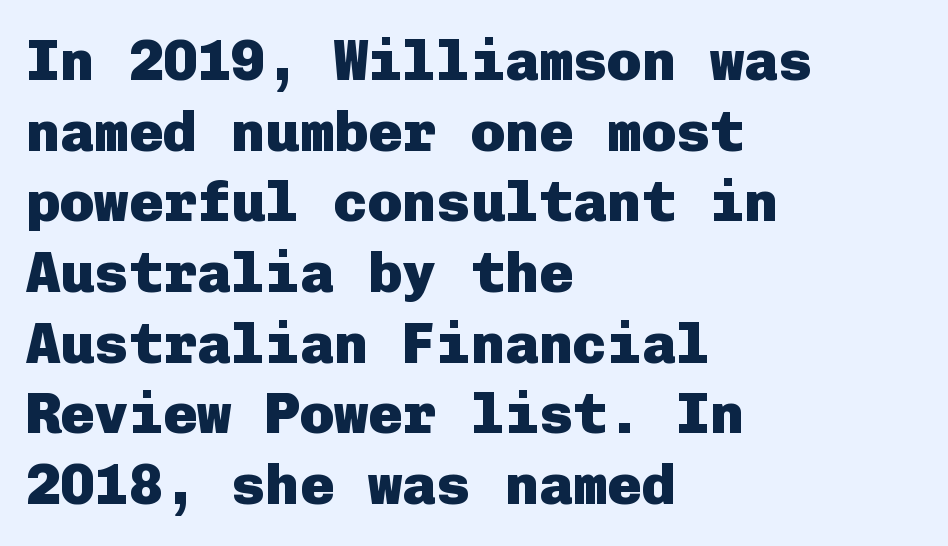
Q: Is the text bold? A: Yes.
Q: Is the text italic (slanted)? A: No, it is upright.
Q: Is the typeface a serif or a sans-serif typeface? A: Sans-serif.
Q: Is the text underlined? A: No.
Q: How is the paragraph aligned? A: Left-aligned.
Q: Is the spacing between letters normal or unusually wide? A: Normal.
Q: Width (condensed, normal, or wide)? A: Normal.
Q: Stroke contrast? A: Low.
Q: x-height? A: Medium.
